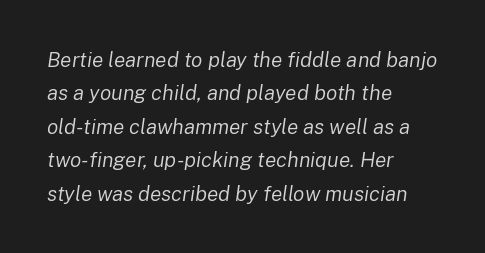
Would a proofreader flag this as italicized? Yes. If you drew a ruler down the left edge, every line would touch it. No chunkiness to these letters — they're not bold. Does extra space separate the letters? No, they use regular spacing. Clear beneath every line of the passage. Regarding leading, the lines here are spaced in the standard way.
